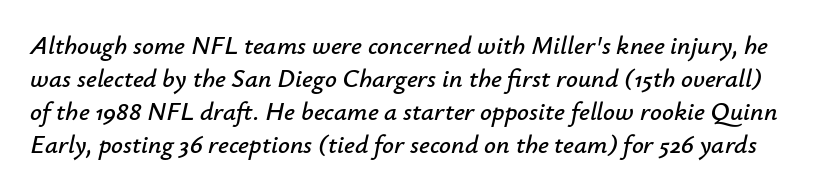
There is no visible air inserted between adjacent glyphs. Slant detected: the letters are inclined. No word sits above an underline. Normally led — the rows are evenly, conventionally spaced.
